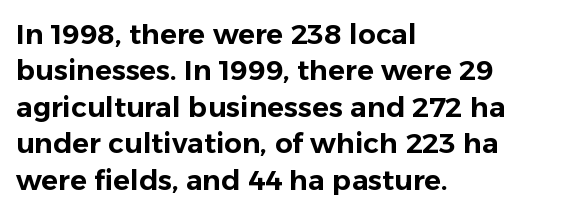
Q: Is the text italic (slanted)? A: No, it is upright.
Q: Is the typeface a serif or a sans-serif typeface? A: Sans-serif.
Q: Is the text underlined? A: No.
Q: How is the paragraph aligned? A: Left-aligned.
Q: Is the spacing between letters normal or unusually wide? A: Normal.
Q: Is the spacing between lines tight, normal or loose? A: Normal.
Q: Width (condensed, normal, or wide)? A: Normal.
Q: Stroke contrast? A: Low.
Q: x-height? A: Medium.
Q: Monospaced? A: No.
